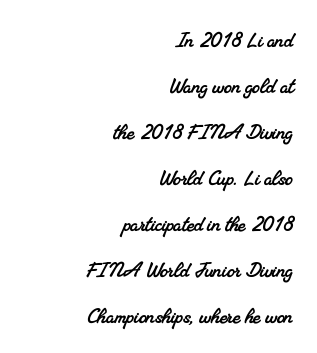
Nobody drew a line under any word here. Letter spacing: default. Horizontal alignment here is rightward, an uncommon choice for prose.
